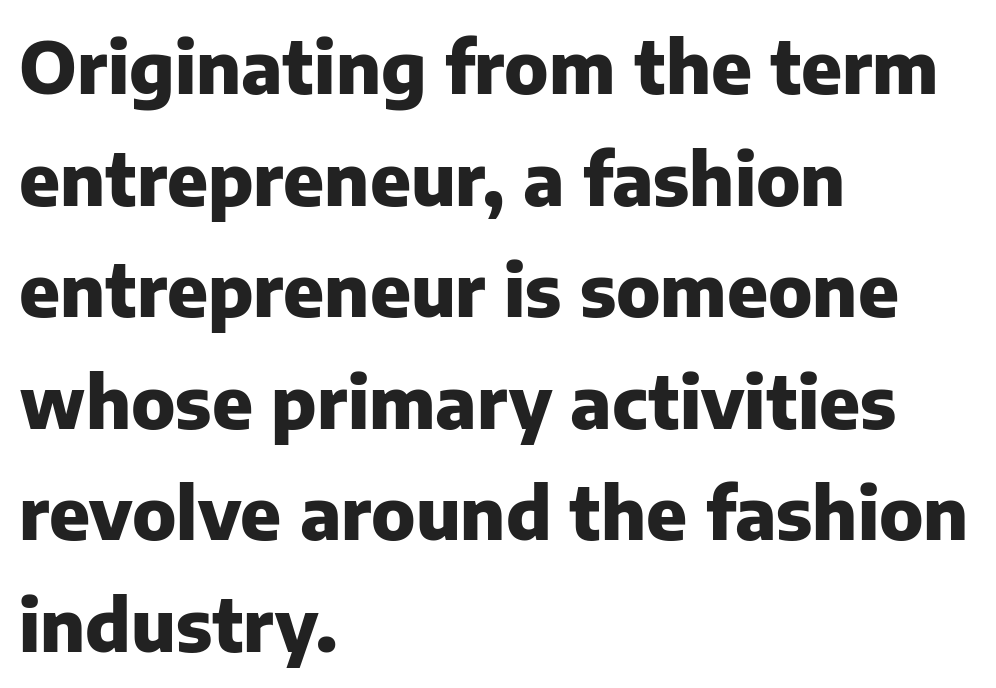
{"serif": "no", "italic": "no", "bold": "yes", "weight": "heavy", "width": "normal", "stroke_contrast": "low", "x_height": "medium", "monospaced": "no", "underline": "no", "align": "left", "line_spacing": "normal", "line_spacing_ratio": 1.55, "letter_spacing": "normal", "letter_spacing_em": 0.0, "glyph_px": 72}
